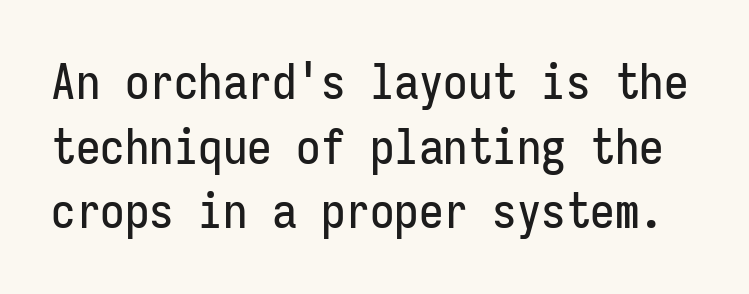
The image shows 49 px condensed sans-serif type, upright, monospaced; set normal line spacing (1.32x), normal letter spacing, not underlined; low stroke contrast and a medium x-height.
